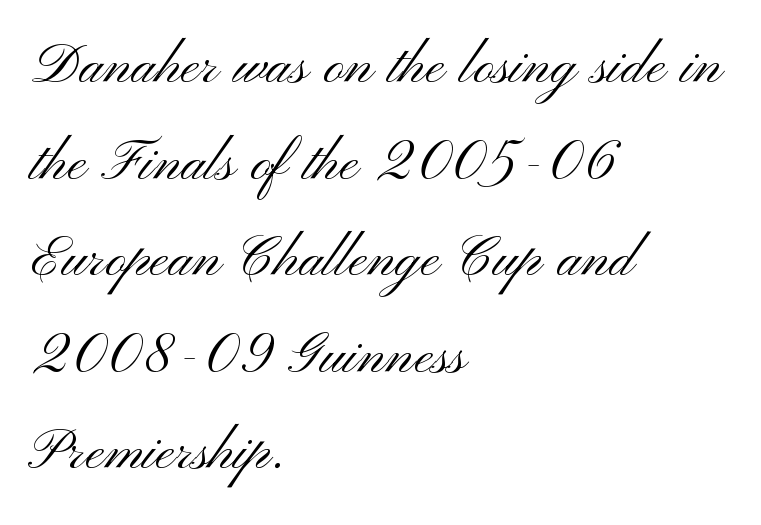
The image shows 71 px light, wide sans-serif type; set left-aligned, normal line spacing (1.36x), normal letter spacing, not underlined; medium stroke contrast and a small x-height.
